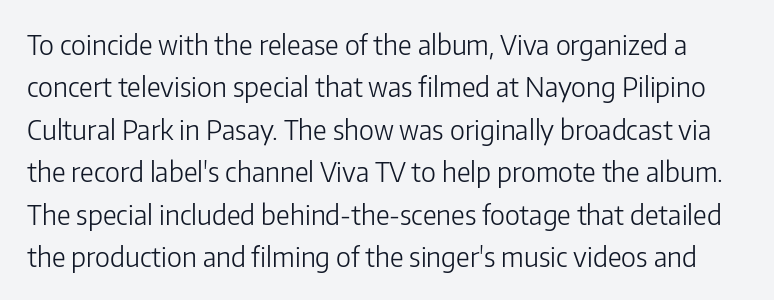
Is there much room between lines? A standard amount, neither cramped nor airy. The letters sit at their default tracking, neither squeezed nor spread. The zone under the glyphs is completely vacant. Stem width sits at or under what a default text font uses. Posture: vertical.
